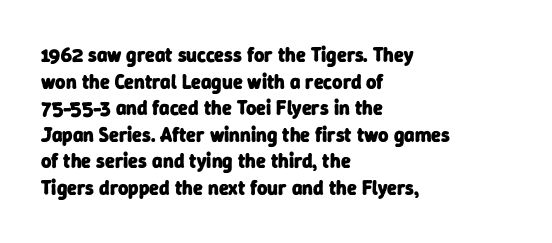
{"bold": "yes", "underline": "no", "align": "left", "line_spacing": "normal", "line_spacing_ratio": 1.33, "letter_spacing": "normal", "letter_spacing_em": 0.0, "glyph_px": 20}
